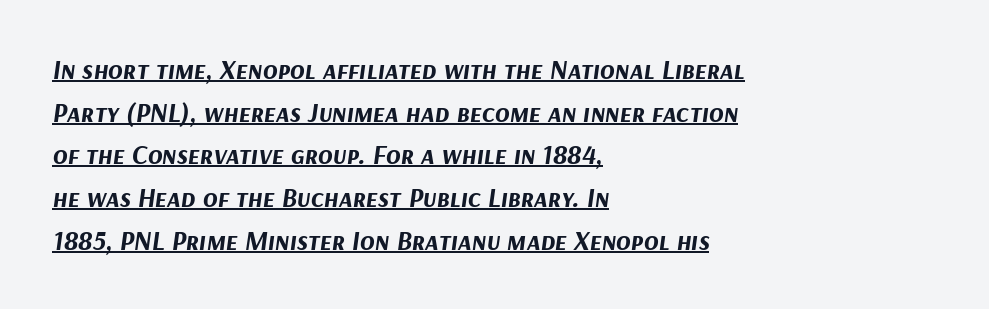
The image shows 27 px bold type, italic (leaning right); set left-aligned, normal line spacing (1.58x), normal letter spacing, underlined.
